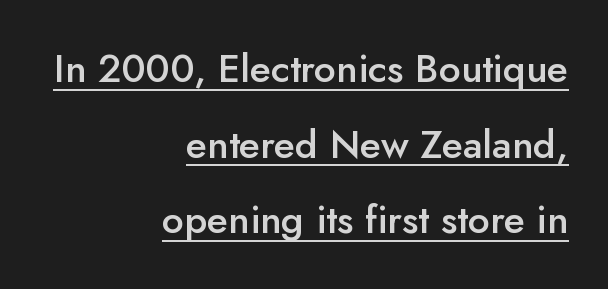
Proportional: the letters do not fall into vertical columns. Inter-character spacing is left at the font's built-in metrics. Caption: lettering with a line underneath. Serifs: no, the terminals of the letterforms are clean. The font is running at a semibold setting, under full bold. Short and long lines alike share a common ending point at right.
